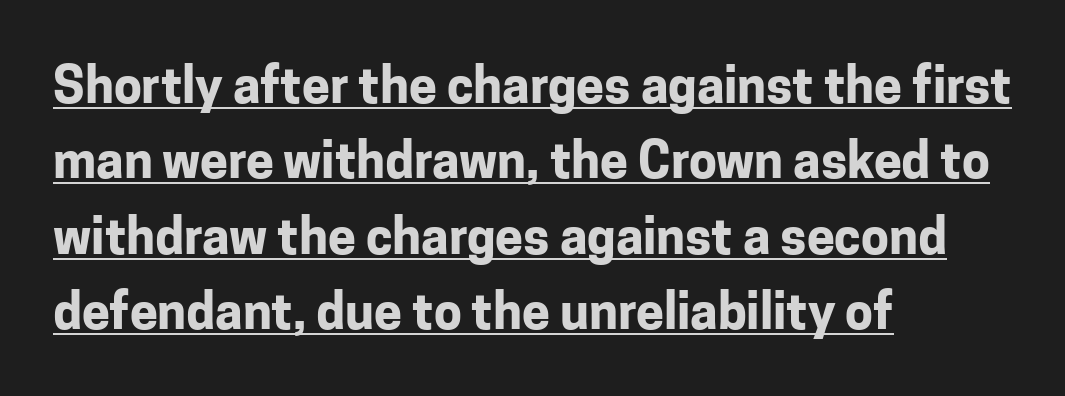
The image shows 50 px bold sans-serif type, upright; set left-aligned, normal line spacing (1.51x), normal letter spacing, underlined; low stroke contrast and a medium x-height.
